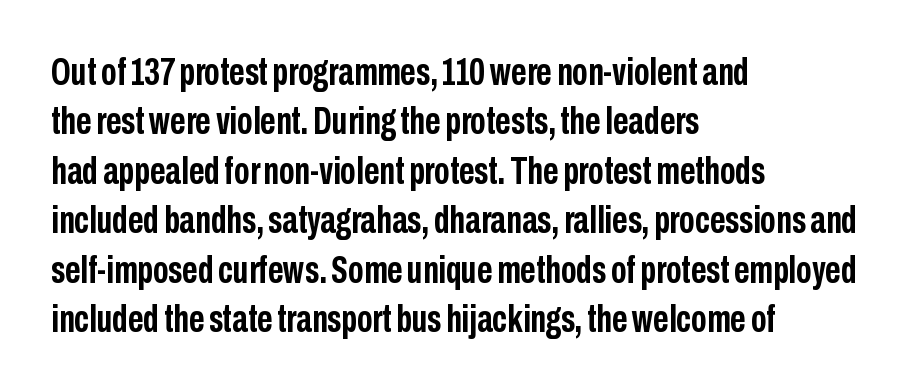
Vertically, the passage feels balanced, rows spaced as you'd expect. You can tell it's not italic because the verticals are truly vertical. No word sits above an underline. Character widths vary here, with narrow letters taking less room than wide ones. Between one letter and the next there's only the usual sliver of space. Typographically, this falls in the sans-serif category.
